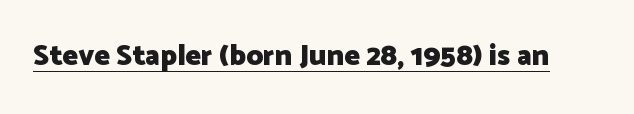
Proportional: the letters do not fall into vertical columns. A roman cut, with each character standing at attention. Students, this is bold: see how much ink each stroke carries. Is there an underline? Yes — a line sits under the letters. There is no visible air inserted between adjacent glyphs.
